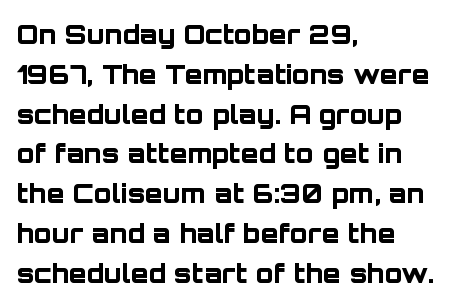
{"italic": "no", "bold": "yes", "underline": "no", "align": "left", "line_spacing": "normal", "line_spacing_ratio": 1.53, "letter_spacing": "normal", "letter_spacing_em": 0.0, "glyph_px": 26}
